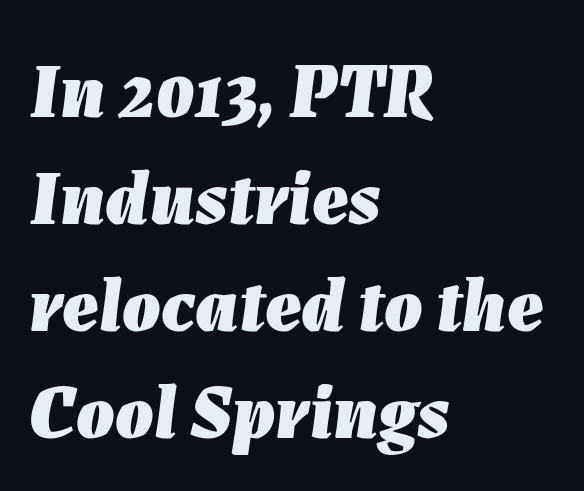
{"italic": "yes", "lean": "right", "slant_degrees": 7, "bold": "yes", "weight": "heavy", "width": "normal", "stroke_contrast": "low", "x_height": "medium", "monospaced": "no", "underline": "no", "align": "left", "line_spacing": "normal", "line_spacing_ratio": 1.41, "letter_spacing": "normal", "letter_spacing_em": 0.0, "glyph_px": 76}
